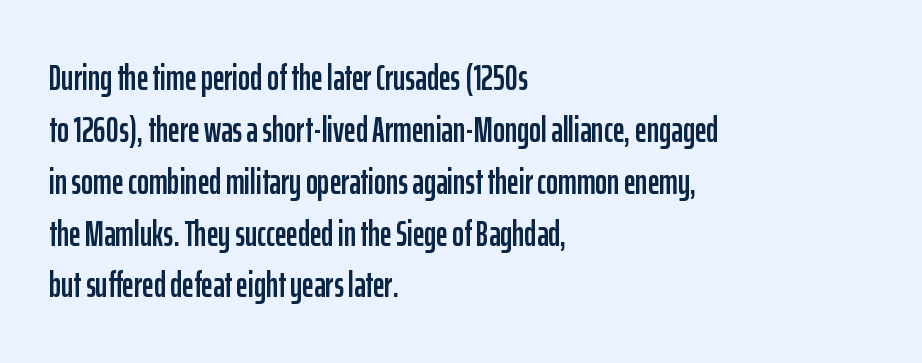
Q: Is the text italic (slanted)? A: No, it is upright.
Q: Is the typeface a serif or a sans-serif typeface? A: Sans-serif.
Q: Is the text underlined? A: No.
Q: How is the paragraph aligned? A: Left-aligned.
Q: Is the spacing between letters normal or unusually wide? A: Normal.
Q: Is the spacing between lines tight, normal or loose? A: Normal.
Q: Width (condensed, normal, or wide)? A: Condensed.
Q: Stroke contrast? A: Low.
Q: x-height? A: Medium.
Q: Monospaced? A: No.
